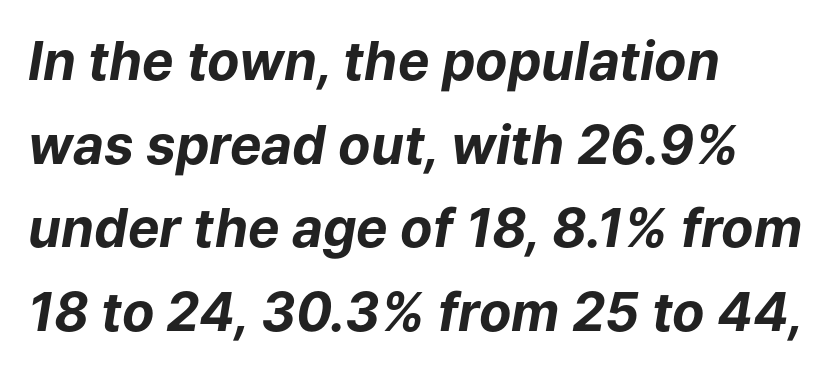
The image shows 53 px bold type, italic (leaning right); set left-aligned, normal line spacing (1.58x), normal letter spacing, not underlined; low stroke contrast and a medium x-height.
